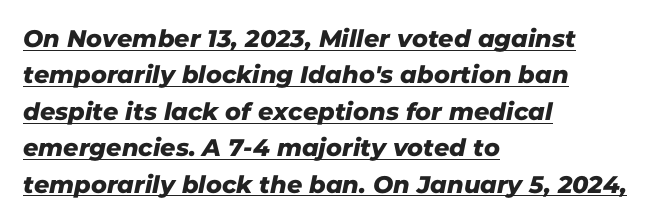
The image shows 24 px text type; set left-aligned, normal line spacing (1.52x), normal letter spacing, underlined.
